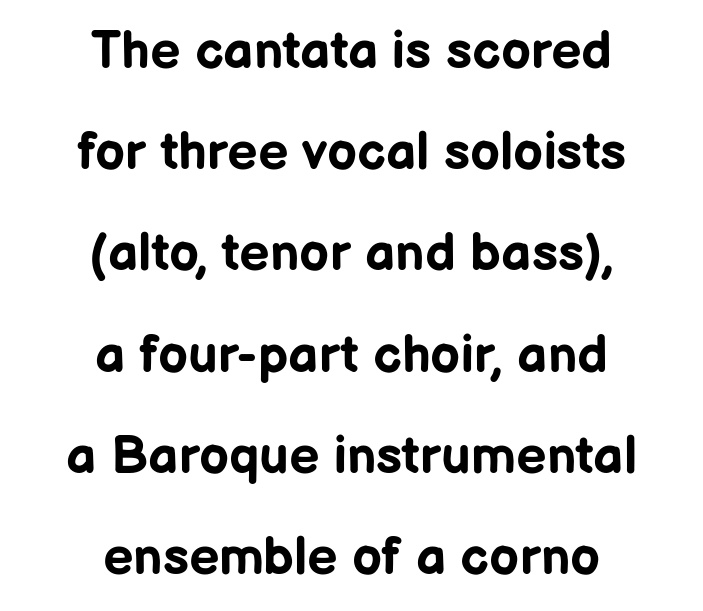
The image shows 53 px bold sans-serif type, upright; set centered, loose line spacing (1.91x), normal letter spacing, not underlined; low stroke contrast and a medium x-height.
